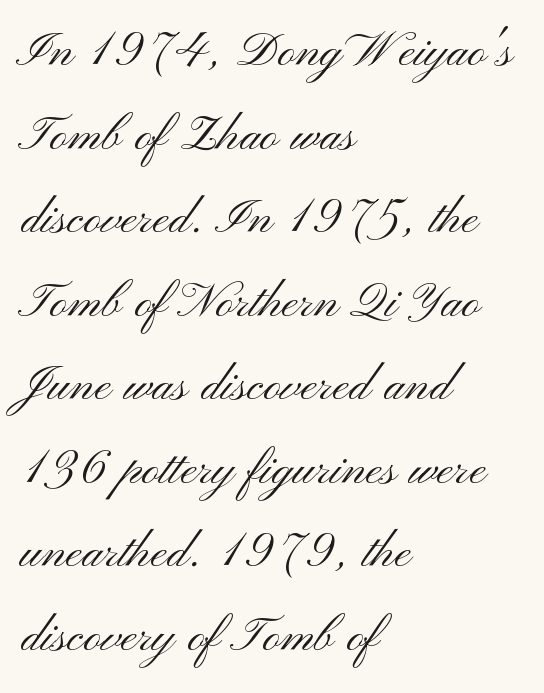
Weight: regular or lighter. Where is the straight margin? On the left. Underlining? Definitely not there. The rows are spaced the way most documents space them.
